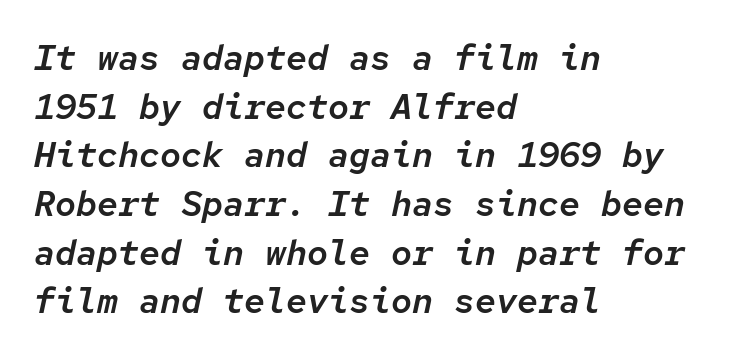
Q: Is the text italic (slanted)? A: Yes, it leans right by about 12 degrees.
Q: Is the text underlined? A: No.
Q: How is the paragraph aligned? A: Left-aligned.
Q: Is the spacing between letters normal or unusually wide? A: Normal.
Q: Is the spacing between lines tight, normal or loose? A: Normal.
Q: Width (condensed, normal, or wide)? A: Normal.
Q: Stroke contrast? A: Low.
Q: x-height? A: Medium.
Q: Monospaced? A: Yes.
